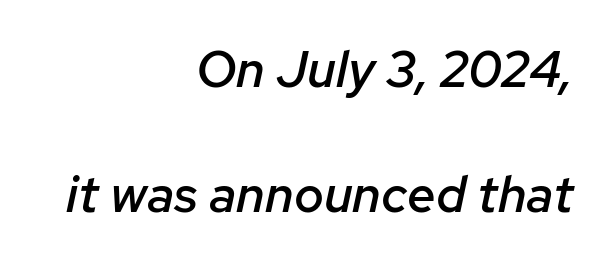
{"italic": "yes", "lean": "right", "slant_degrees": 12, "bold": "semi", "weight": "semibold", "width": "normal", "stroke_contrast": "low", "x_height": "medium", "monospaced": "no", "underline": "no", "align": "right", "line_spacing": "loose", "line_spacing_ratio": 2.46, "letter_spacing": "normal", "letter_spacing_em": 0.0, "glyph_px": 51}
